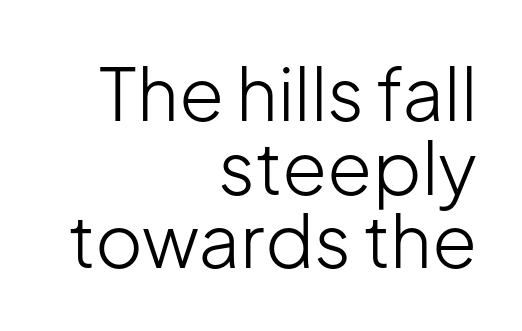
{"serif": "no", "italic": "no", "bold": "no", "weight": "light", "width": "normal", "stroke_contrast": "low", "x_height": "medium", "monospaced": "no", "underline": "no", "align": "right", "line_spacing": "tight", "line_spacing_ratio": 1.01, "letter_spacing": "normal", "letter_spacing_em": 0.0, "glyph_px": 73}
